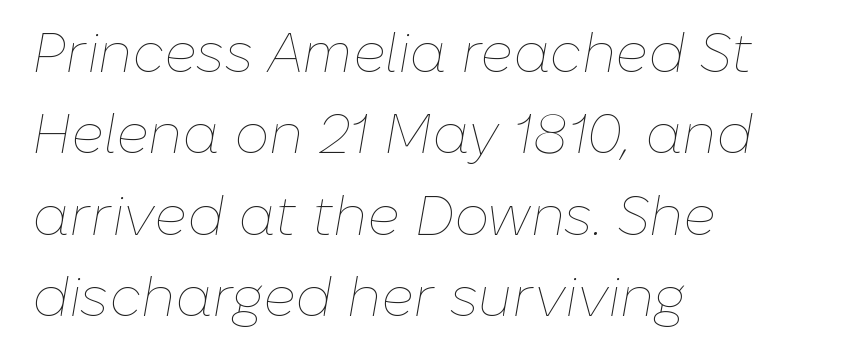
The image shows 55 px thin type, italic (leaning right); set left-aligned, normal line spacing (1.48x), normal letter spacing, not underlined; low stroke contrast and a medium x-height.
